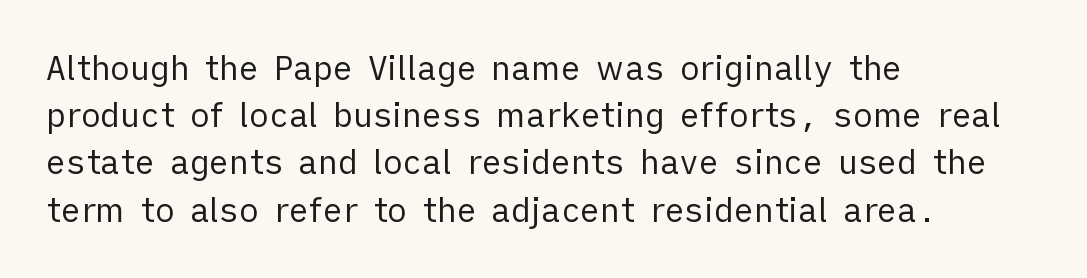
Q: Is the text bold? A: No.
Q: Is the text italic (slanted)? A: No, it is upright.
Q: Is the typeface a serif or a sans-serif typeface? A: Sans-serif.
Q: Is the text underlined? A: No.
Q: How is the paragraph aligned? A: Left-aligned.
Q: Is the spacing between letters normal or unusually wide? A: Normal.
Q: Is the spacing between lines tight, normal or loose? A: Normal.
Q: Width (condensed, normal, or wide)? A: Normal.
Q: Stroke contrast? A: Low.
Q: x-height? A: Medium.
Q: Monospaced? A: No.
